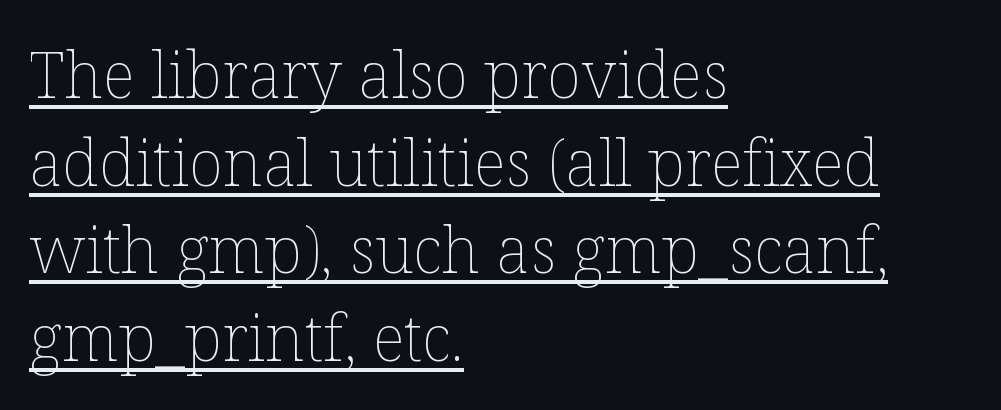
In CSS terms this would be text-align: left. Notice how a bar underscores the lettering throughout. In terms of letterspacing, this is plain default setting. A roman cut, with each character standing at attention.
